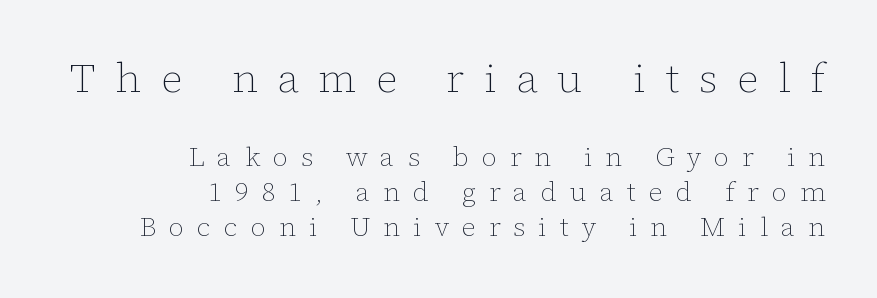
The text block is weighted toward the right margin, trailing off unevenly leftward. This layout puts the oversized block above and the modest block below. The passage shown stacks its lines at a standard gap. Letter spacing: wide.
